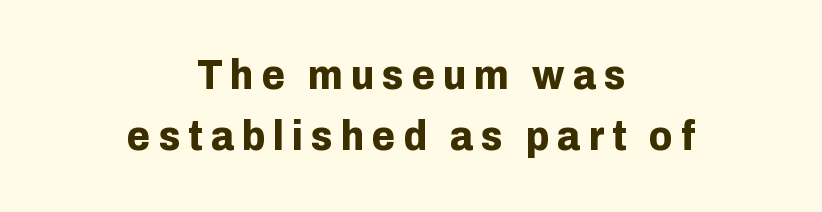
The image shows 42 px bold sans-serif type, upright; set centered, normal line spacing (1.46x), not underlined; low stroke contrast and a medium x-height.
